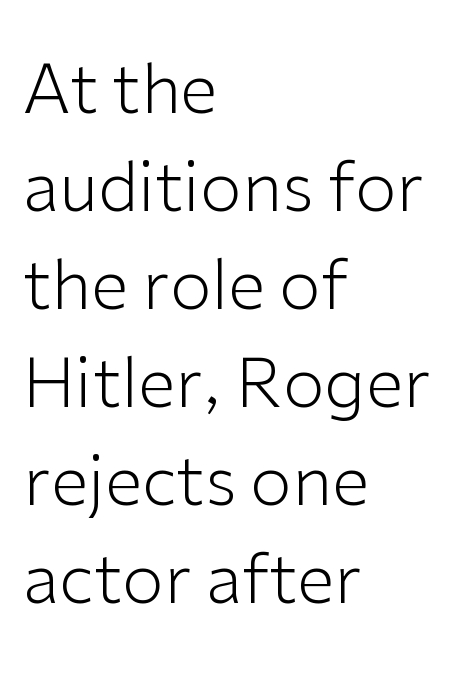
Leading: standard. Teacher's note: observe the even left margin — that is flush-left alignment. These lines are composed in type without serifs. Think of a printed novel: that variable character pitch is what you see here. Lines of text with bare space underneath. This sample uses plain, unmodified letter spacing.
